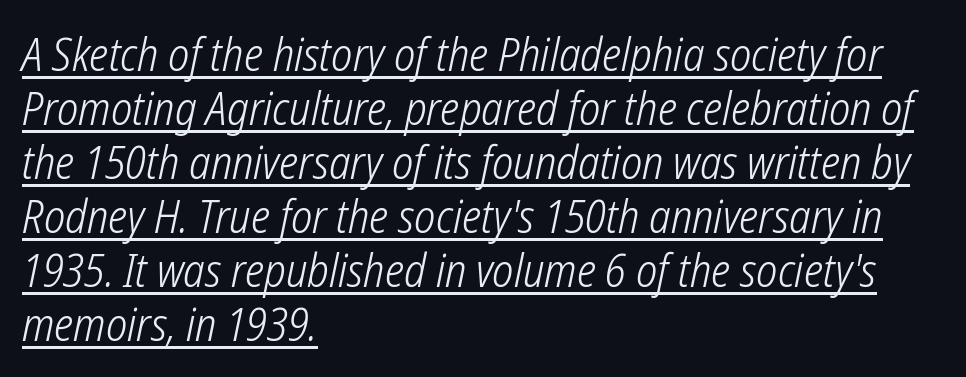
Q: Is the text bold? A: No.
Q: Is the typeface a serif or a sans-serif typeface? A: Sans-serif.
Q: Is the text underlined? A: Yes.
Q: How is the paragraph aligned? A: Left-aligned.
Q: Is the spacing between letters normal or unusually wide? A: Normal.
Q: Width (condensed, normal, or wide)? A: Condensed.
Q: Stroke contrast? A: Low.
Q: x-height? A: Medium.
Q: Monospaced? A: No.
